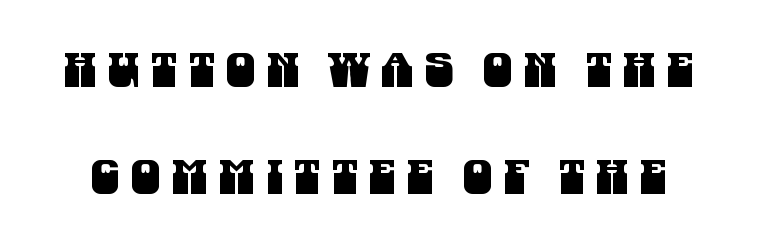
The image shows 47 px condensed sans-serif type; set loose line spacing (2.28x), unusually wide letter spacing (+0.24 em), not underlined; medium stroke contrast and a large x-height.
